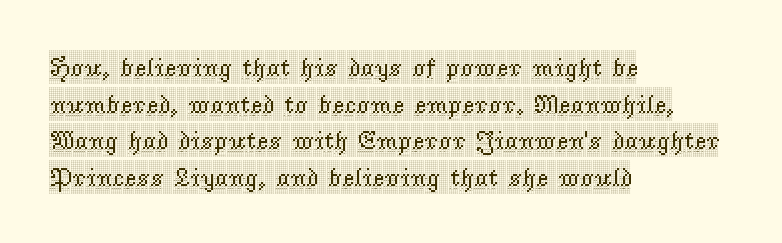
{"italic": "no", "underline": "no", "align": "left", "line_spacing": "normal", "line_spacing_ratio": 1.41, "letter_spacing": "normal", "letter_spacing_em": 0.0, "glyph_px": 26}
